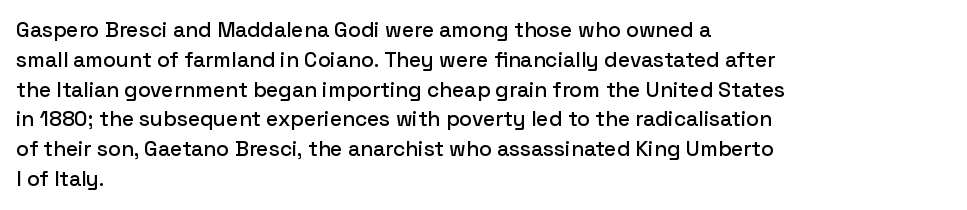
Which margin do the lines hug? The left one — the right edge is uneven. The letters stand upright; this is a roman face. Any mark beneath the type? The region is blank. The space between consecutive lines is moderate. No extra tracking has been applied to these lines.
